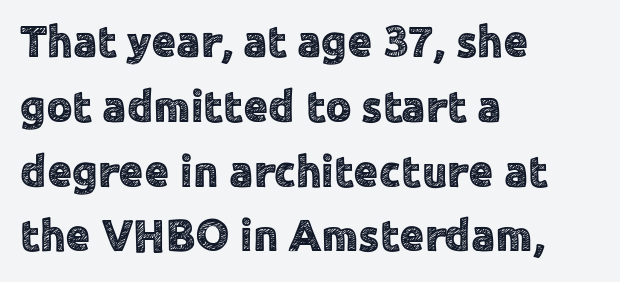
Q: Is the text italic (slanted)? A: No, it is upright.
Q: Is the typeface a serif or a sans-serif typeface? A: Sans-serif.
Q: Is the text underlined? A: No.
Q: How is the paragraph aligned? A: Left-aligned.
Q: Is the spacing between letters normal or unusually wide? A: Normal.
Q: Is the spacing between lines tight, normal or loose? A: Normal.
Q: Width (condensed, normal, or wide)? A: Normal.
Q: x-height? A: Medium.
Q: Monospaced? A: No.
